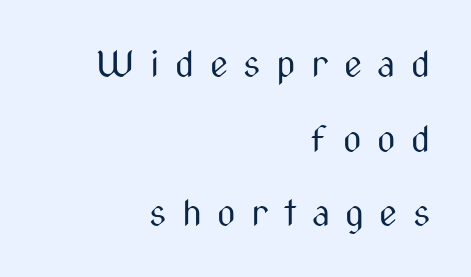
The image shows 36 px regular-weight, condensed sans-serif type, upright; set right-aligned, loose line spacing (2.07x), unusually wide letter spacing (+0.43 em), not underlined; medium stroke contrast and a medium x-height.
